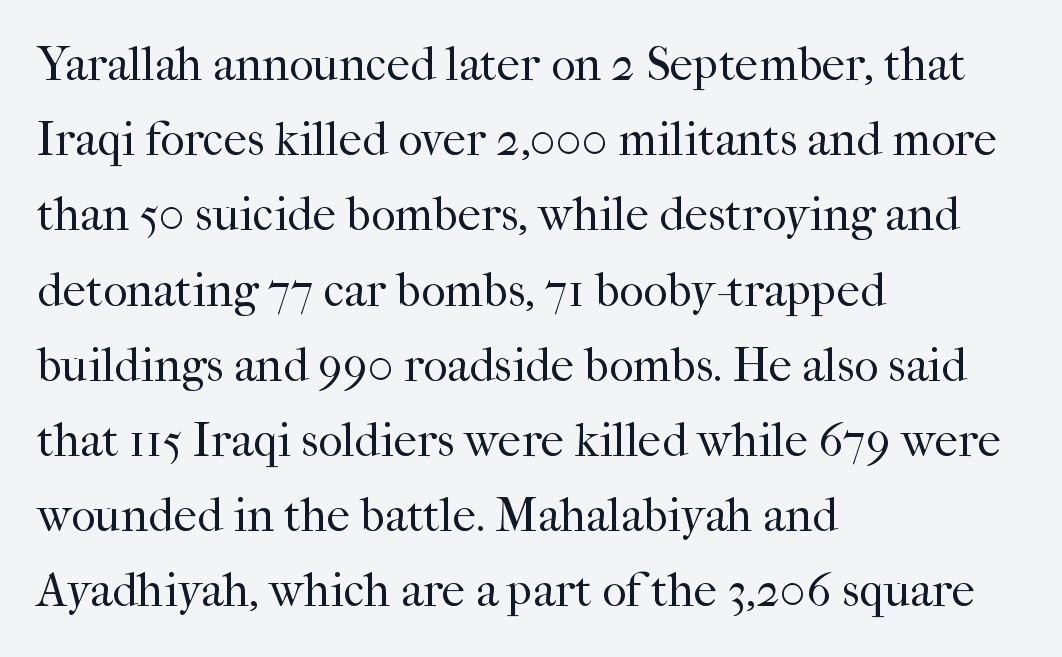
{"serif": "yes", "italic": "no", "bold": "no", "weight": "regular", "width": "normal", "stroke_contrast": "high", "x_height": "medium", "monospaced": "no", "underline": "no", "align": "left", "line_spacing": "normal", "line_spacing_ratio": 1.6, "letter_spacing": "normal", "letter_spacing_em": 0.0, "glyph_px": 47}
